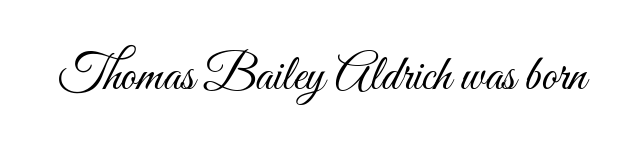
The type is set solid horizontally, with unmodified tracking. Weight class: somewhere from thin through regular. This sample has the flowing, uneven cadence of proportional lettering. The words here are not underlined.
